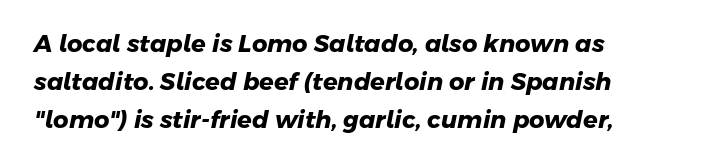
Q: Is the text bold? A: Yes.
Q: Is the text underlined? A: No.
Q: How is the paragraph aligned? A: Left-aligned.
Q: Is the spacing between letters normal or unusually wide? A: Normal.
Q: Is the spacing between lines tight, normal or loose? A: Normal.
